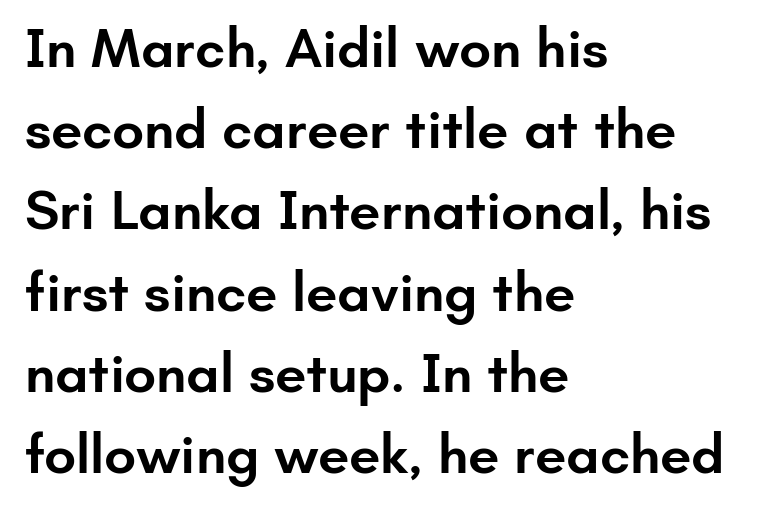
Q: Is the text bold? A: Semi-bold.
Q: Is the text italic (slanted)? A: No, it is upright.
Q: Is the typeface a serif or a sans-serif typeface? A: Sans-serif.
Q: Is the text underlined? A: No.
Q: How is the paragraph aligned? A: Left-aligned.
Q: Is the spacing between letters normal or unusually wide? A: Normal.
Q: Is the spacing between lines tight, normal or loose? A: Normal.
Q: Width (condensed, normal, or wide)? A: Normal.
Q: Stroke contrast? A: Low.
Q: x-height? A: Small.
Q: Monospaced? A: No.
